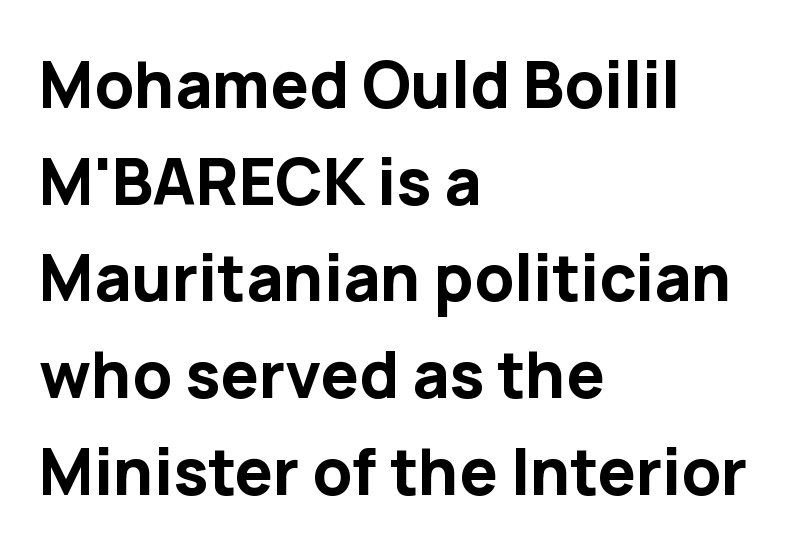
{"serif": "no", "italic": "no", "bold": "yes", "weight": "bold", "width": "normal", "stroke_contrast": "low", "x_height": "medium", "monospaced": "no", "underline": "no", "align": "left", "line_spacing": "normal", "line_spacing_ratio": 1.51, "letter_spacing": "normal", "letter_spacing_em": 0.0, "glyph_px": 64}
